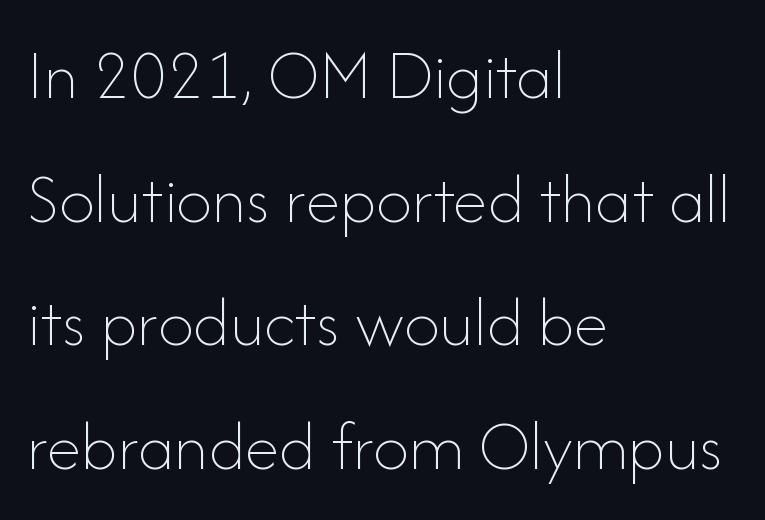
Q: Is the text bold? A: No.
Q: Is the text italic (slanted)? A: No, it is upright.
Q: Is the text underlined? A: No.
Q: How is the paragraph aligned? A: Left-aligned.
Q: Is the spacing between letters normal or unusually wide? A: Normal.
Q: Width (condensed, normal, or wide)? A: Normal.
Q: Stroke contrast? A: Low.
Q: x-height? A: Small.
Q: Monospaced? A: No.
